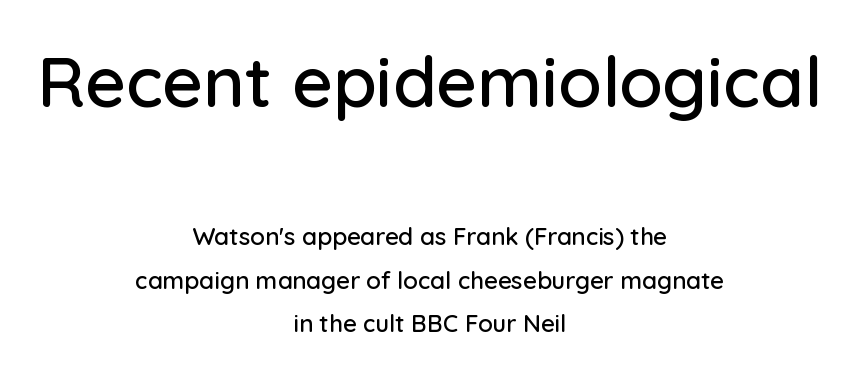
Q: Is the text italic (slanted)? A: No, it is upright.
Q: Is the typeface a serif or a sans-serif typeface? A: Sans-serif.
Q: Is the text underlined? A: No.
Q: How is the paragraph aligned? A: Centered.
Q: Is the spacing between letters normal or unusually wide? A: Normal.
Q: Which block of text is set in a larger size, the first (top) or the second (bottom)? A: The first (top) one.
Q: Width (condensed, normal, or wide)? A: Normal.
Q: Stroke contrast? A: Low.
Q: x-height? A: Medium.
Q: Monospaced? A: No.
